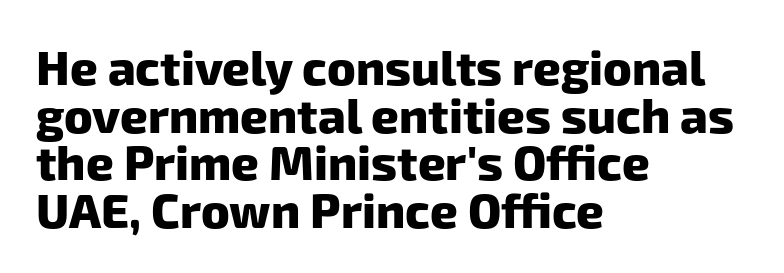
{"serif": "no", "bold": "yes", "weight": "heavy", "width": "normal", "stroke_contrast": "low", "x_height": "medium", "monospaced": "no", "underline": "no", "align": "left", "line_spacing": "tight", "line_spacing_ratio": 0.99, "letter_spacing": "normal", "letter_spacing_em": 0.0, "glyph_px": 48}
